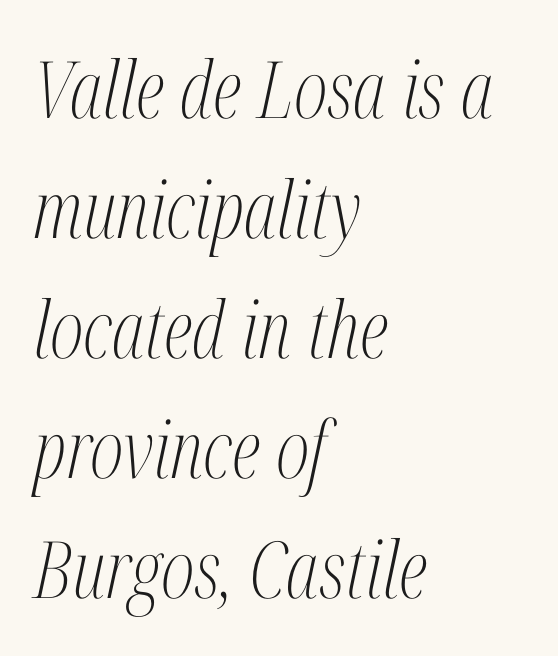
The letters advance in unequal steps, a hallmark of proportional type. The font's italic variant was chosen for this text. The font family rendered here belongs to the serif group. The letters sit at their default tracking, neither squeezed nor spread.
